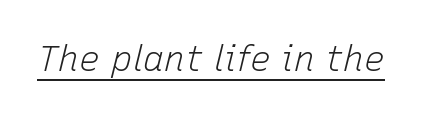
The image shows 35 px light type, italic (leaning right); set normal letter spacing, underlined; low stroke contrast and a medium x-height.
